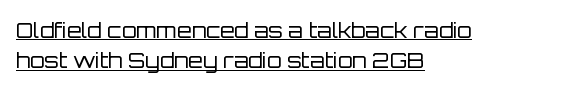
The image shows 21 px text type, upright; set left-aligned, normal line spacing (1.44x), normal letter spacing, underlined.
